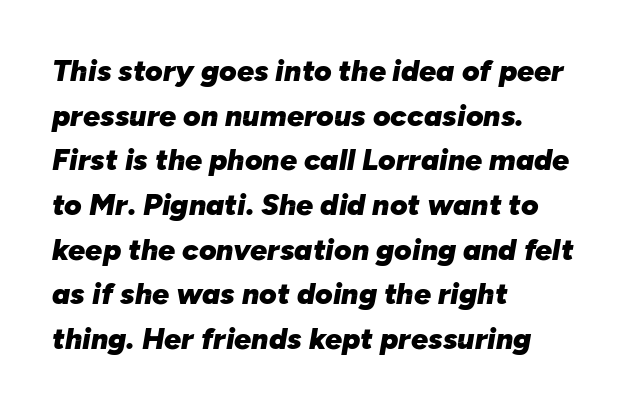
{"italic": "yes", "lean": "right", "slant_degrees": 10, "bold": "yes", "weight": "heavy", "width": "normal", "stroke_contrast": "low", "x_height": "medium", "monospaced": "no", "underline": "no", "align": "left", "line_spacing": "normal", "line_spacing_ratio": 1.49, "letter_spacing": "normal", "letter_spacing_em": 0.0, "glyph_px": 30}
